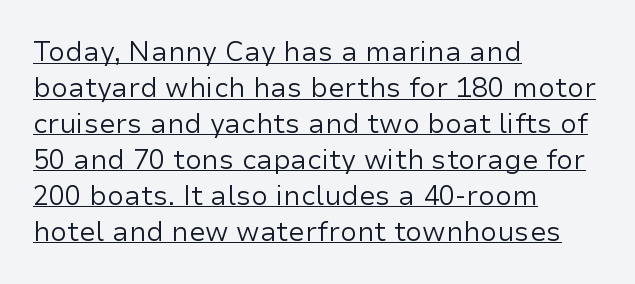
Does extra space separate the letters? No, they use regular spacing. Ordinary non-slanted type is in use. Where is the straight margin? On the left. What's the leading like? Ordinary, nothing unusual. Heft: none added — not bold.
